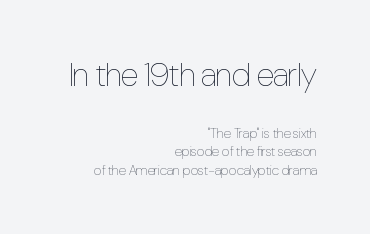
This sample is right-justified, so line beginnings fall wherever the words allow. The words here are not underlined. The characters are drawn with everyday or finer stroke widths. Students, observe: this is what conventionally led text looks like. The designer gave the opening block more size than the closing block. Caption: standard tracking, unaltered.
